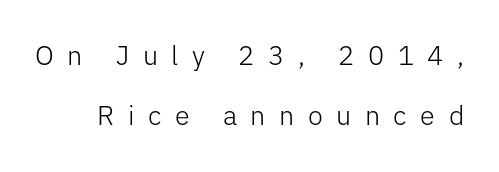
Q: Is the text bold? A: No.
Q: Is the text italic (slanted)? A: No, it is upright.
Q: Is the text underlined? A: No.
Q: Is the spacing between letters normal or unusually wide? A: Unusually wide.
Q: Is the spacing between lines tight, normal or loose? A: Loose.
